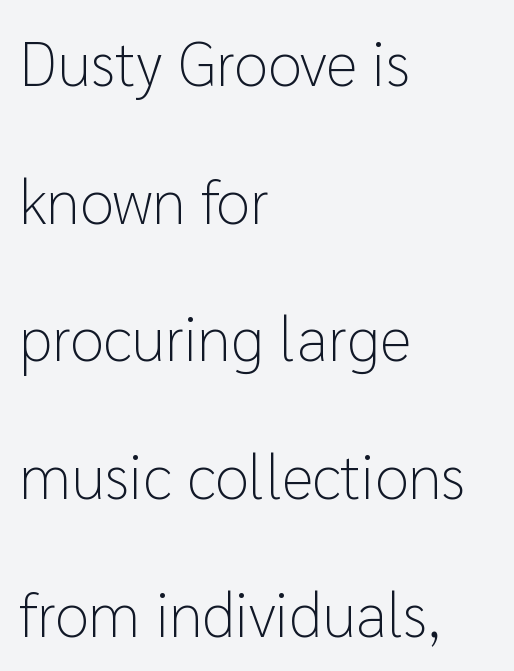
Q: Is the text bold? A: No.
Q: Is the text italic (slanted)? A: No, it is upright.
Q: Is the typeface a serif or a sans-serif typeface? A: Sans-serif.
Q: Is the text underlined? A: No.
Q: How is the paragraph aligned? A: Left-aligned.
Q: Is the spacing between letters normal or unusually wide? A: Normal.
Q: Is the spacing between lines tight, normal or loose? A: Loose.
Q: Width (condensed, normal, or wide)? A: Normal.
Q: Stroke contrast? A: Low.
Q: x-height? A: Medium.
Q: Monospaced? A: No.
